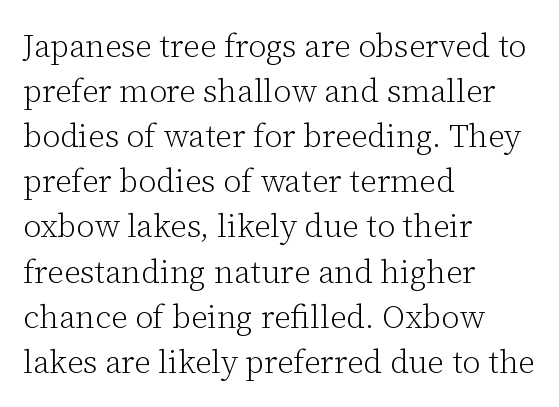
A bare baseline throughout the passage. This reads as an unemphasized weight, regular at the heaviest. Evenly set lines give the paragraph a standard silhouette. Unlike a clean sans, this face finishes its strokes with serifs. Each letter keeps its own natural width here, so spacing adapts to shape.
